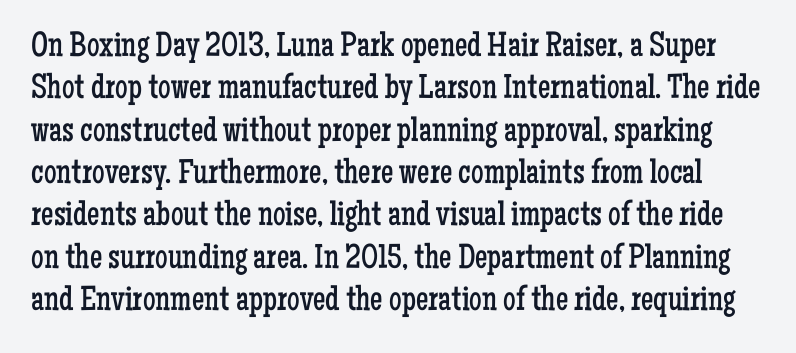
The area under the type is left untouched. The gaps between neighbouring characters are ordinary and unremarkable. This is roman type, the default non-slanted kind. You can tell from the footed stems that serif type was used.
